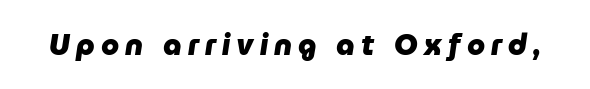
The image shows 29 px heavy type, italic (leaning right); set unusually wide letter spacing (+0.21 em), not underlined; low stroke contrast and a medium x-height.
